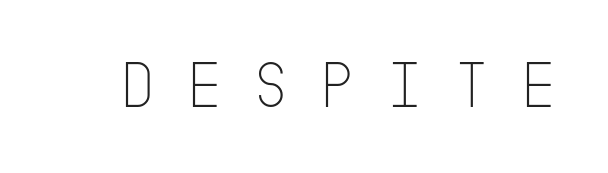
Are there feet on the stems? There aren't — it's a sans. If you drew a line through each stem, it would be perfectly vertical. Weight: not bold — regular or lighter. The line texture is sparse and dotted thanks to wide tracking. Clear beneath every line of the passage.
